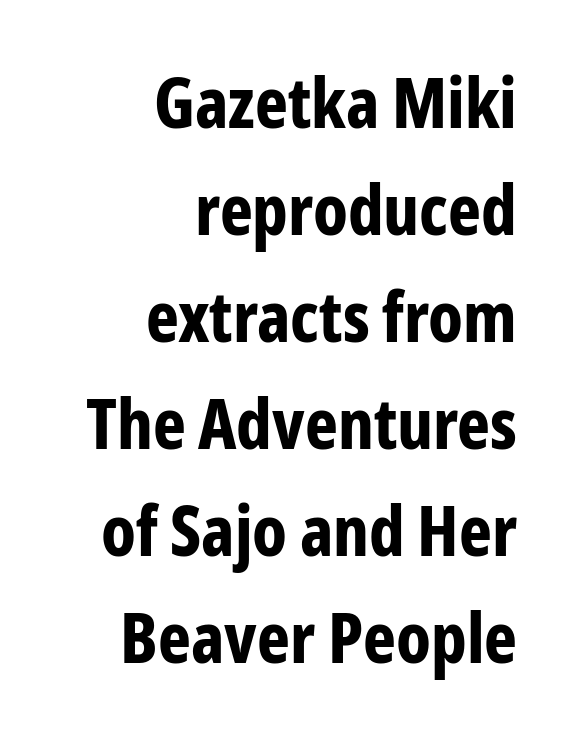
Typographic density is high because the face is bold. The typeface chosen for these lines omits serifs. The rendering keeps characters at their native spacing. The font's upright variant was chosen for this text.
